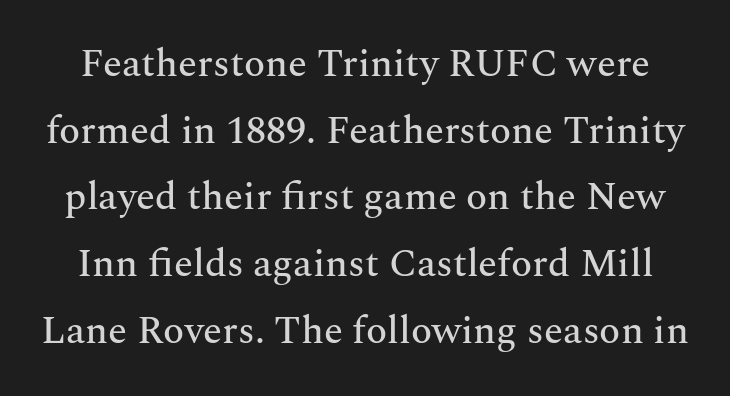
The image shows 39 px serif type, upright; set line spacing 1.71x, normal letter spacing, not underlined; medium stroke contrast and a medium x-height.
